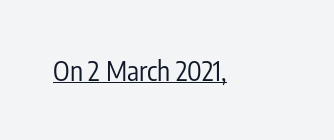
The image shows 27 px text type, upright; set normal letter spacing, underlined.
